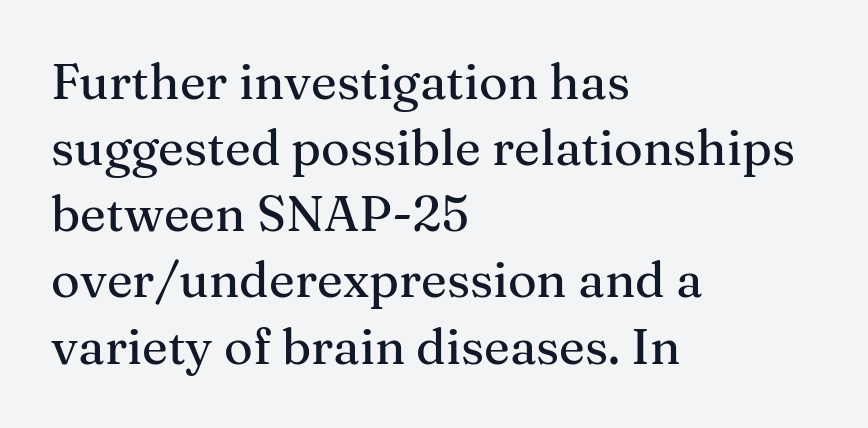
The image shows 49 px serif type, upright; set left-aligned, normal line spacing (1.35x), normal letter spacing, not underlined; medium stroke contrast and a medium x-height.
